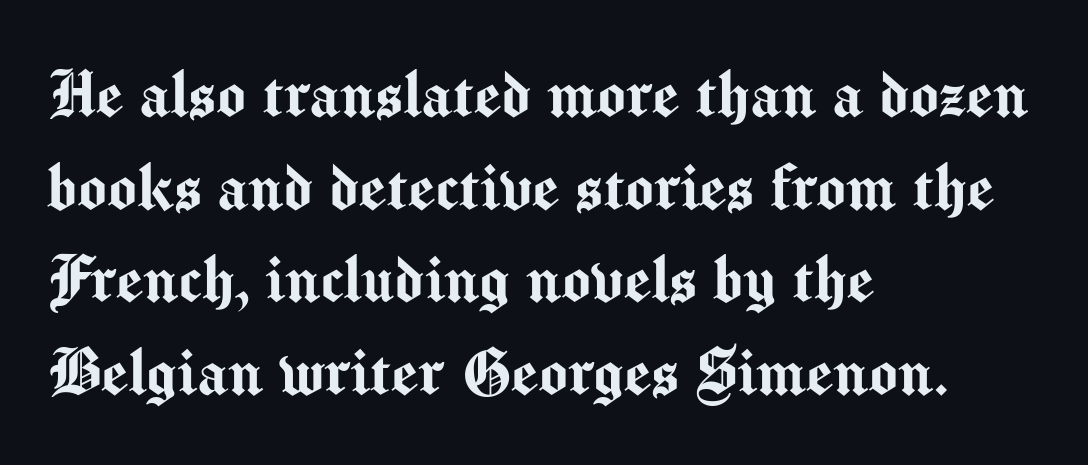
Typeset ragged right — the left edge is the straight one. Only glyphs here, with clear space below each row. Nobody touched the tracking dial on this one. Observe the absence of serifs on each vertical stroke in this sample.
